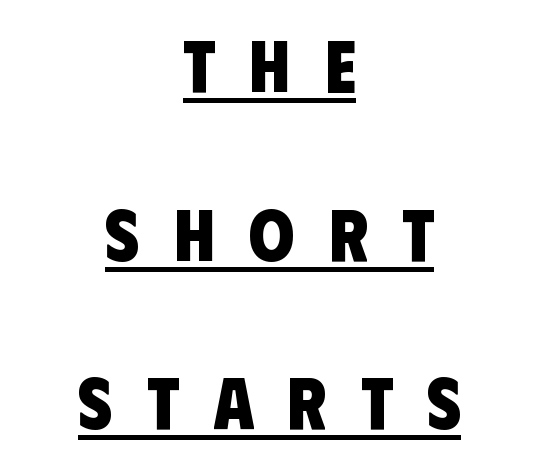
The image shows 73 px heavy, condensed sans-serif type; set centered, loose line spacing (2.31x), unusually wide letter spacing (+0.47 em), underlined; low stroke contrast and a large x-height.
